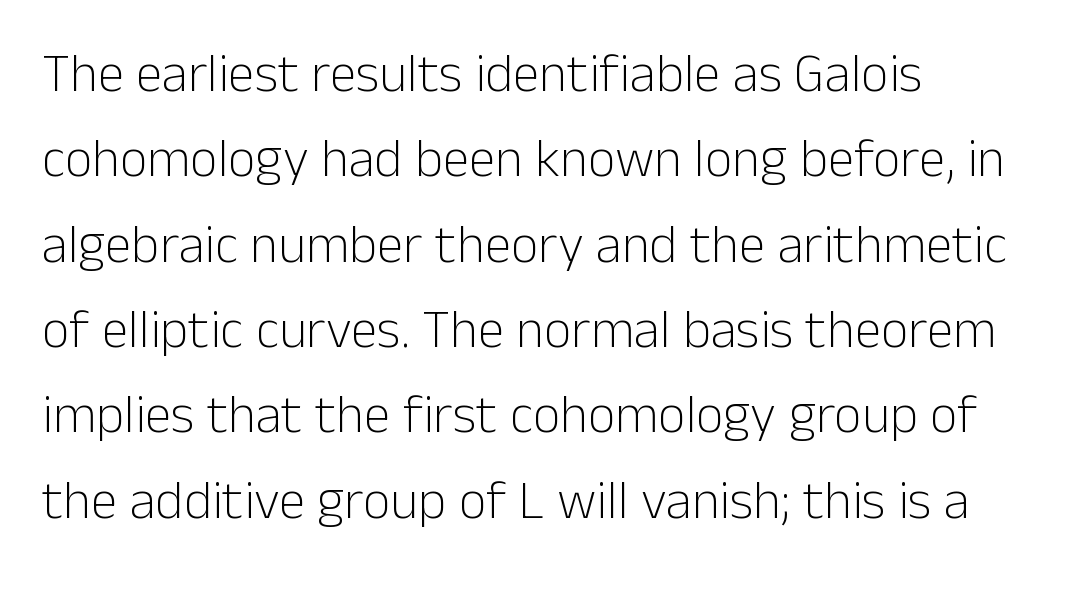
The image shows 54 px light sans-serif type, upright; set left-aligned, normal line spacing (1.58x), normal letter spacing, not underlined; low stroke contrast and a medium x-height.
